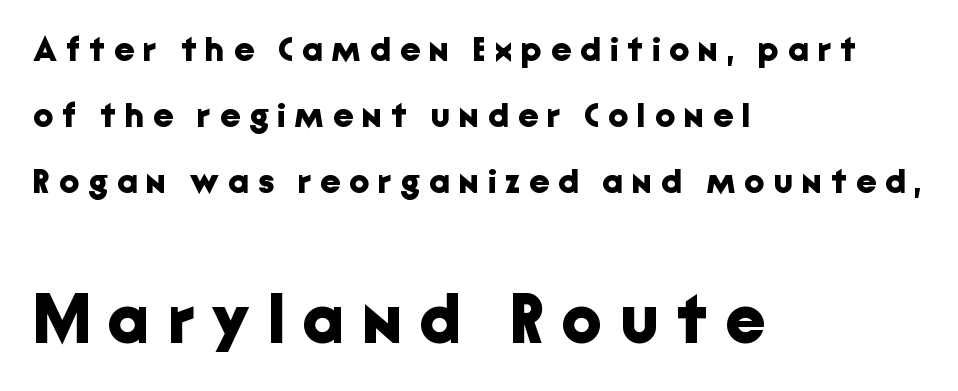
{"serif": "no", "italic": "no", "bold": "yes", "weight": "bold", "width": "normal", "stroke_contrast": "low", "x_height": "medium", "monospaced": "no", "underline": "no", "align": "left", "line_spacing_ratio": 1.89, "letter_spacing": "wide", "letter_spacing_em": 0.26, "larger_block": "second", "size_ratio": 2.0, "glyph_px": 70}
